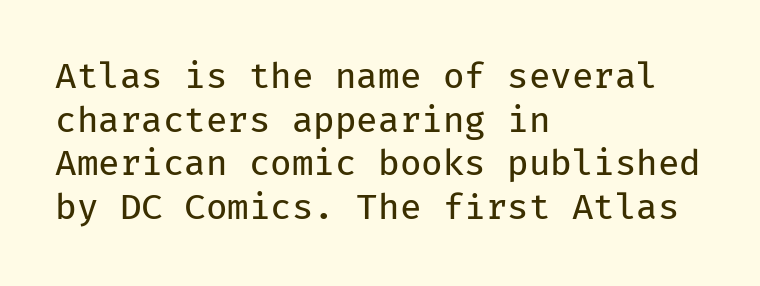
The image shows 35 px regular-weight sans-serif type, upright, monospaced; set left-aligned, normal line spacing (1.25x), normal letter spacing, not underlined; low stroke contrast and a medium x-height.
